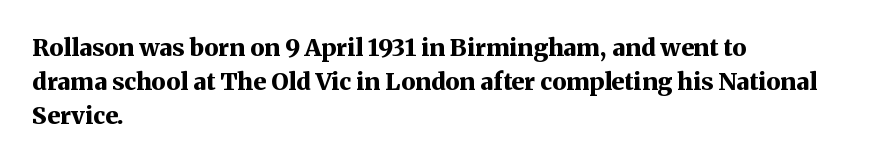
Q: Is the text bold? A: Yes.
Q: Is the text italic (slanted)? A: No, it is upright.
Q: Is the text underlined? A: No.
Q: How is the paragraph aligned? A: Left-aligned.
Q: Is the spacing between letters normal or unusually wide? A: Normal.
Q: Is the spacing between lines tight, normal or loose? A: Normal.
